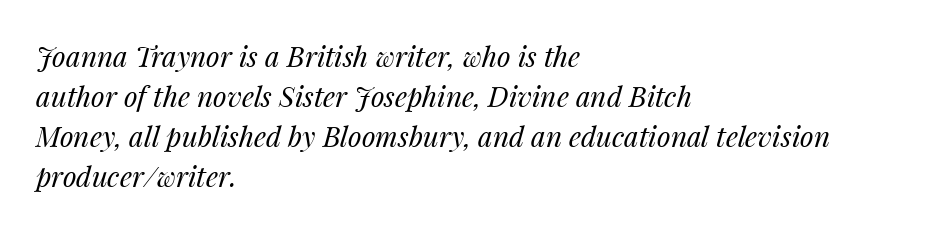
The image shows 28 px regular-weight type, italic (leaning right); set left-aligned, normal line spacing (1.43x), normal letter spacing, not underlined; medium stroke contrast and a medium x-height.
